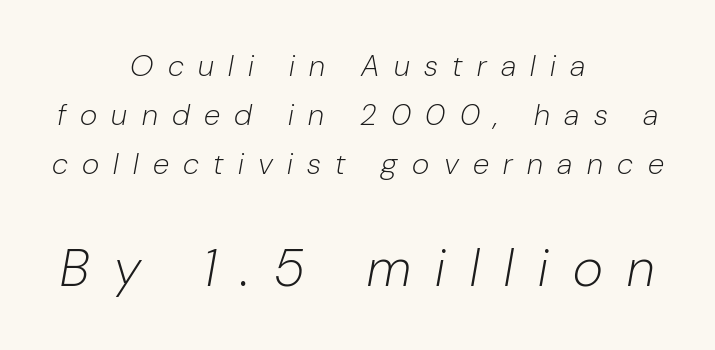
The image shows 52 px light type, italic (leaning right); set centered, normal line spacing (1.63x), unusually wide letter spacing (+0.48 em), not underlined; the second (bottom) block is 1.73x larger; low stroke contrast and a medium x-height.
